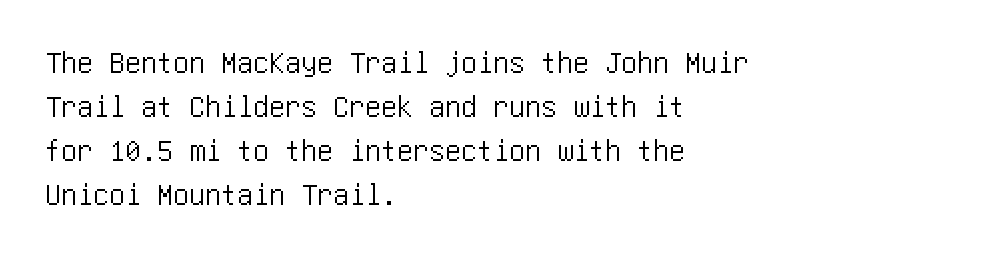
{"serif": "no", "italic": "no", "width": "condensed", "stroke_contrast": "low", "x_height": "large", "underline": "no", "align": "left", "line_spacing": "normal", "line_spacing_ratio": 1.38, "letter_spacing": "normal", "letter_spacing_em": 0.0, "glyph_px": 32}
